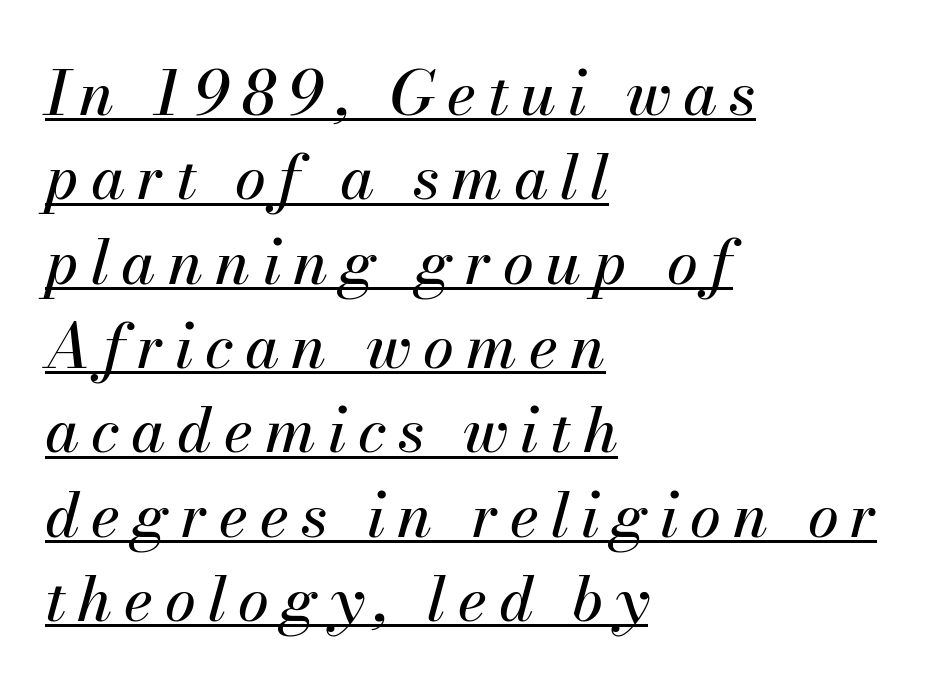
The image shows 62 px text type, italic (leaning right); set left-aligned, normal line spacing (1.36x), underlined; medium stroke contrast and a small x-height.
